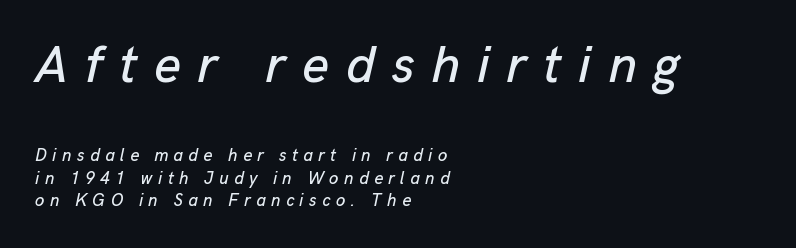
{"italic": "yes", "lean": "right", "slant_degrees": 13, "width": "normal", "stroke_contrast": "low", "x_height": "medium", "monospaced": "no", "underline": "no", "align": "left", "line_spacing": "normal", "line_spacing_ratio": 1.32, "letter_spacing": "wide", "letter_spacing_em": 0.32, "larger_block": "first", "size_ratio": 3.06, "glyph_px": 52}
